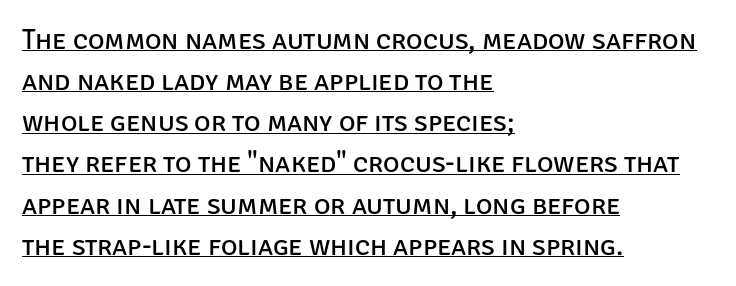
The letters look calm and open, with moderate or lighter stems. Descenders here cross a horizontal rule under the line. Default kerning and tracking; the words read as compact shapes. The line-height multiplier appears to be the usual default. Unlike a traditional serif, this face leaves its strokes unadorned.
